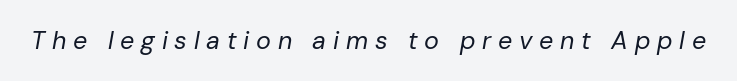
The image shows 25 px text type, italic (leaning right); set unusually wide letter spacing (+0.27 em), not underlined.
